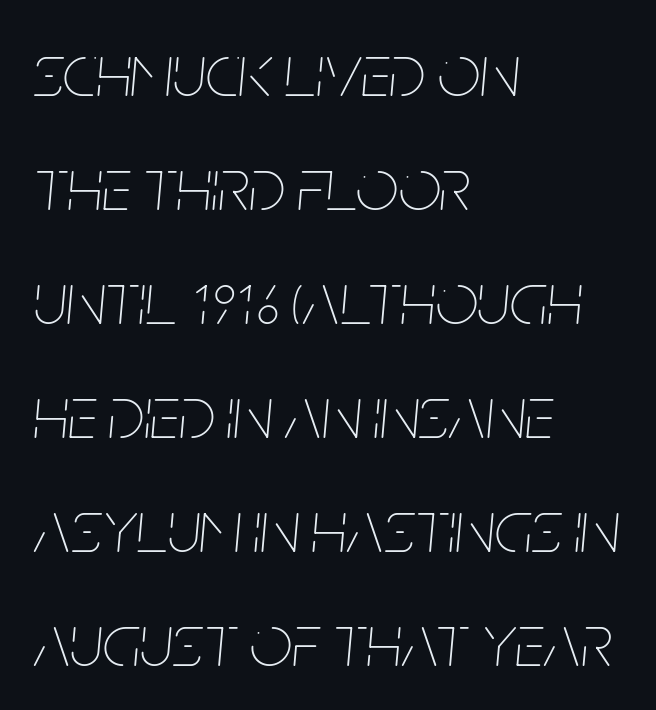
Q: Is the text bold? A: No.
Q: Is the text italic (slanted)? A: Yes, it leans right by about 5 degrees.
Q: Is the text underlined? A: No.
Q: How is the paragraph aligned? A: Left-aligned.
Q: Is the spacing between letters normal or unusually wide? A: Normal.
Q: Is the spacing between lines tight, normal or loose? A: Normal.
Q: Width (condensed, normal, or wide)? A: Condensed.
Q: Stroke contrast? A: Low.
Q: x-height? A: Large.
Q: Monospaced? A: No.
